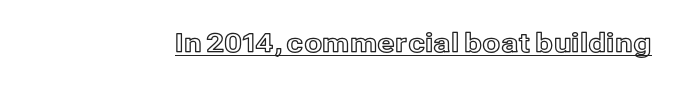
The image shows 26 px text type, upright; set normal letter spacing, underlined.
